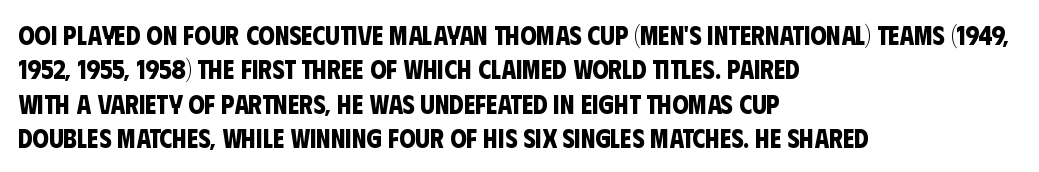
The rendering anchors every line to the left-hand side. The gap between lines stays unmarked. The characters look thick and weighty, a clear bold. Normally led — the rows are evenly, conventionally spaced. Letter spacing: default.
